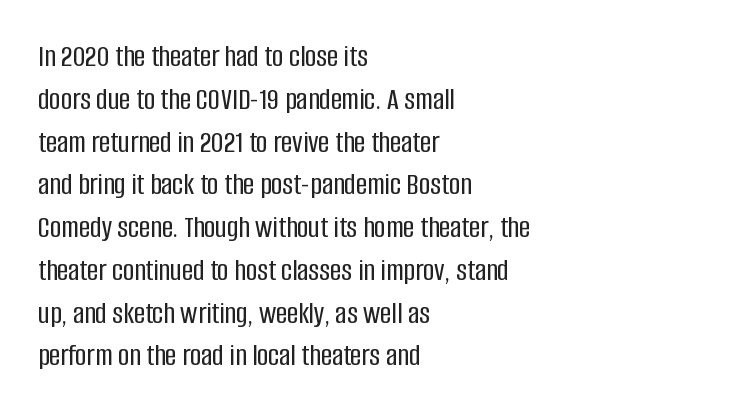
{"serif": "no", "italic": "no", "width": "condensed", "stroke_contrast": "low", "x_height": "large", "monospaced": "no", "underline": "no", "align": "left", "line_spacing": "normal", "line_spacing_ratio": 1.38, "letter_spacing": "normal", "letter_spacing_em": 0.0, "glyph_px": 31}
